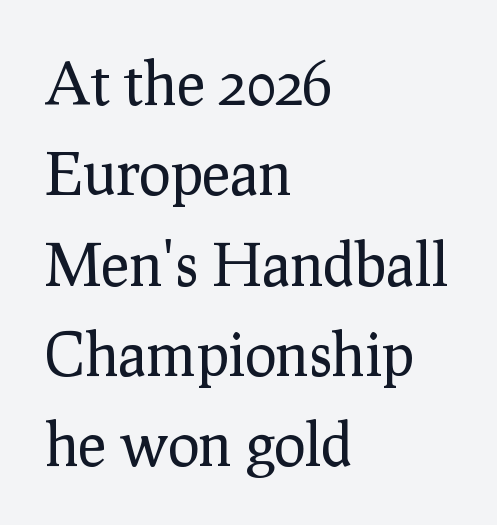
Q: Is the text bold? A: No.
Q: Is the text italic (slanted)? A: No, it is upright.
Q: Is the typeface a serif or a sans-serif typeface? A: Serif.
Q: Is the text underlined? A: No.
Q: How is the paragraph aligned? A: Left-aligned.
Q: Is the spacing between letters normal or unusually wide? A: Normal.
Q: Is the spacing between lines tight, normal or loose? A: Normal.
Q: Width (condensed, normal, or wide)? A: Normal.
Q: Stroke contrast? A: Low.
Q: x-height? A: Medium.
Q: Monospaced? A: No.
